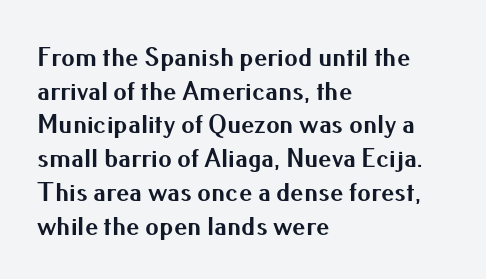
Its strokes are broad and dark, the hallmark of bold type. It's the straight-up-and-down kind of type. Regular leading. Caption: standard tracking, unaltered.
